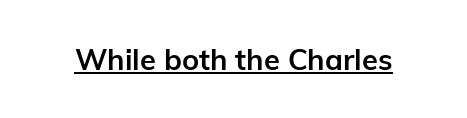
The image shows 29 px semibold sans-serif type, upright; set normal letter spacing, underlined; low stroke contrast and a medium x-height.
